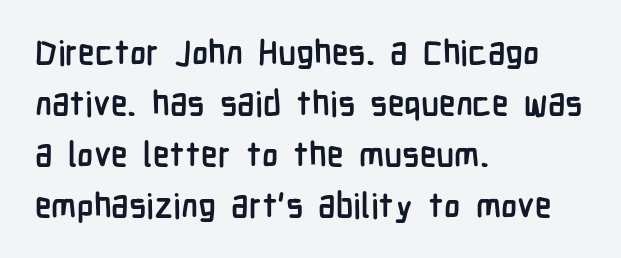
The sample has been set heavy, in full bold. This rendering features lettering with no underline. This sample has the flowing, uneven cadence of proportional lettering. It's the straight-up-and-down kind of type. The tracking reads as untouched default to a designer's eye. The lines sit at an ordinary, default distance from one another.
